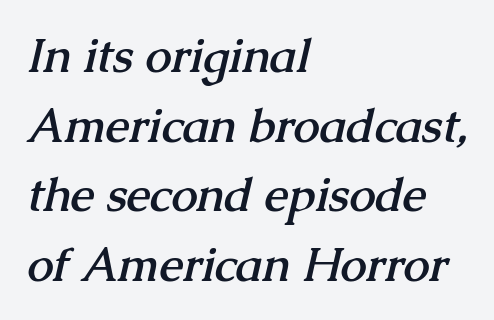
{"serif": "yes", "bold": "yes", "weight": "semibold", "width": "normal", "stroke_contrast": "medium", "x_height": "medium", "monospaced": "no", "underline": "no", "align": "left", "line_spacing": "normal", "line_spacing_ratio": 1.48, "letter_spacing": "normal", "letter_spacing_em": 0.0, "glyph_px": 47}
